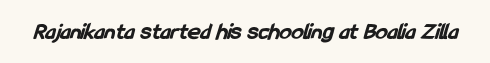
The image shows 24 px bold type; set normal letter spacing, not underlined.
